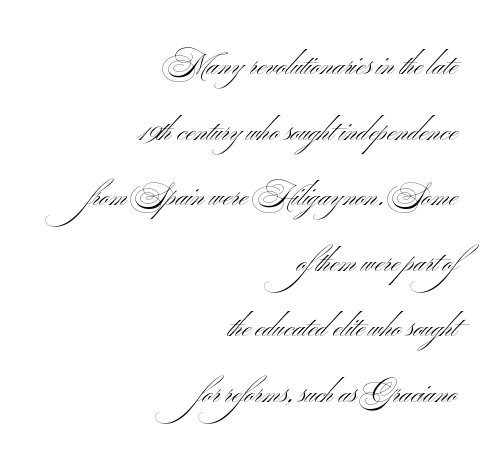
Short and long lines alike share a common ending point at right. Grotesque or geometric, the face here clearly has no serifs. The face used here is rendered with its standard letterfit. Nothing heavy about these letters — not bold at all. You could not count columns in this text — the font is proportionally spaced. The designer dialed line spacing up above the default.
